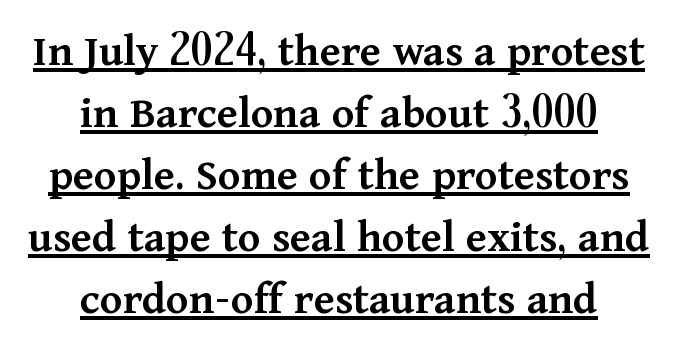
The image shows 47 px semibold serif type, upright; set centered, normal line spacing (1.32x), normal letter spacing, underlined; medium stroke contrast and a medium x-height.
